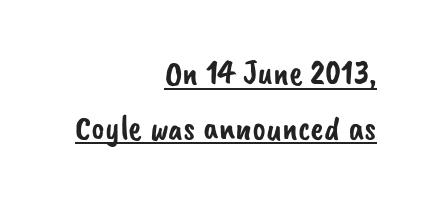
Is the block centered? No — it sits flush against the right margin. Do the characters align in a grid? No, the font is proportional. The passage shown stacks its lines at a standard gap. You could call the tracking neutral — neither tight nor loose. A rule runs beneath these lines of type.
